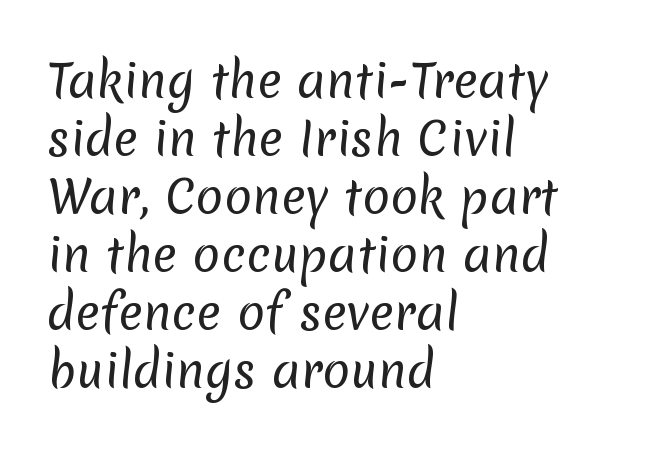
Q: Is the text bold? A: No.
Q: Is the typeface a serif or a sans-serif typeface? A: Sans-serif.
Q: Is the text underlined? A: No.
Q: How is the paragraph aligned? A: Left-aligned.
Q: Is the spacing between letters normal or unusually wide? A: Normal.
Q: Is the spacing between lines tight, normal or loose? A: Normal.
Q: Width (condensed, normal, or wide)? A: Normal.
Q: Stroke contrast? A: Low.
Q: x-height? A: Medium.
Q: Monospaced? A: No.
